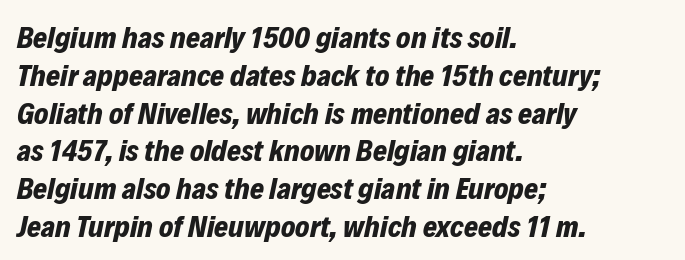
The image shows 30 px bold type, italic (leaning right); set left-aligned, normal line spacing (1.26x), normal letter spacing, not underlined; low stroke contrast and a medium x-height.
